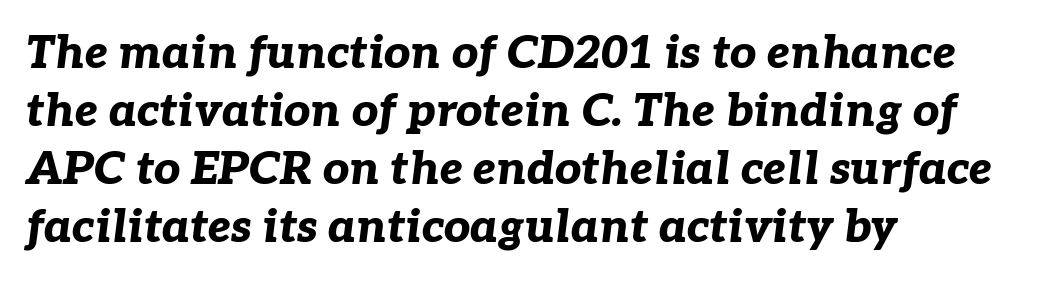
Every character sits at an angle, as italics do. Words float on clear page, feet unadorned. Emphasis by weight is at full strength: bold. Interline gaps are of average width in this sample.
